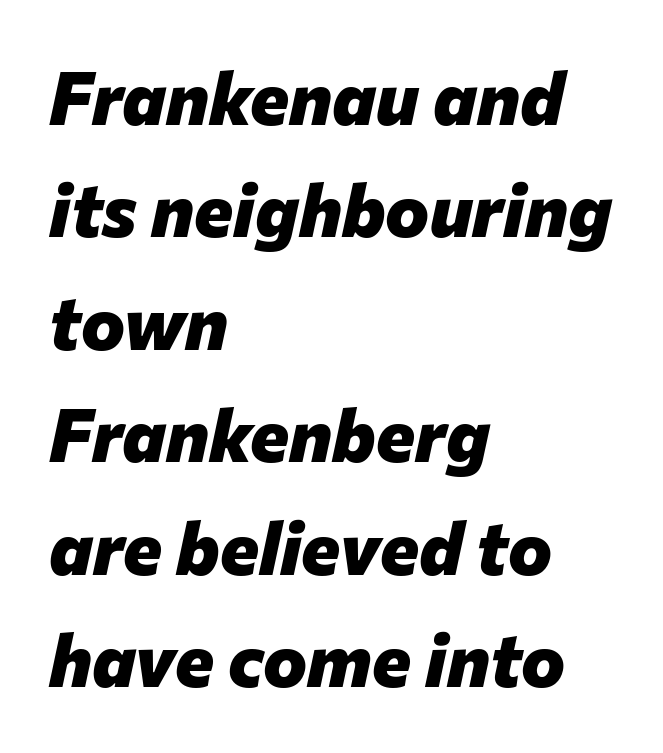
{"italic": "yes", "lean": "right", "slant_degrees": 12, "bold": "yes", "weight": "heavy", "width": "normal", "stroke_contrast": "low", "x_height": "medium", "monospaced": "no", "underline": "no", "align": "left", "line_spacing": "normal", "line_spacing_ratio": 1.52, "letter_spacing": "normal", "letter_spacing_em": 0.0, "glyph_px": 74}
